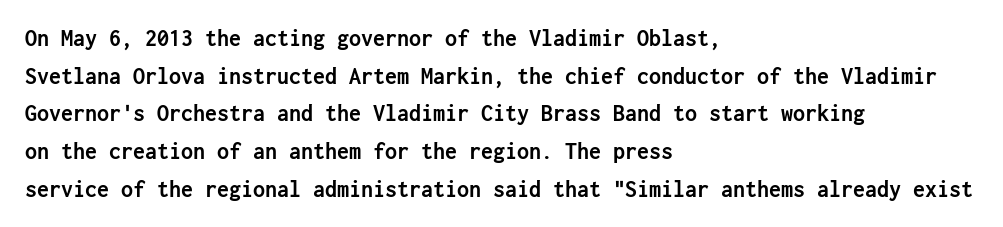
{"italic": "no", "bold": "yes", "underline": "no", "align": "left", "line_spacing": "normal", "line_spacing_ratio": 1.57, "letter_spacing": "normal", "letter_spacing_em": 0.0, "glyph_px": 24}
